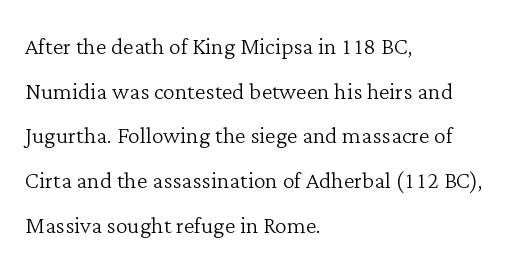
{"serif": "yes", "italic": "no", "bold": "no", "weight": "light", "width": "normal", "stroke_contrast": "low", "x_height": "medium", "monospaced": "no", "underline": "no", "align": "left", "line_spacing": "normal", "line_spacing_ratio": 1.49, "letter_spacing": "normal", "letter_spacing_em": 0.0, "glyph_px": 30}
